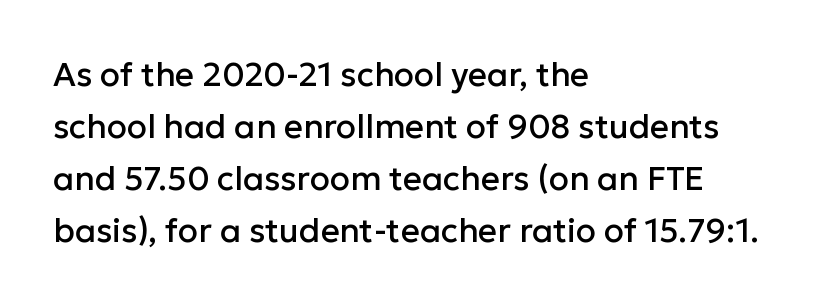
Q: Is the text italic (slanted)? A: No, it is upright.
Q: Is the typeface a serif or a sans-serif typeface? A: Sans-serif.
Q: Is the text underlined? A: No.
Q: How is the paragraph aligned? A: Left-aligned.
Q: Is the spacing between letters normal or unusually wide? A: Normal.
Q: Is the spacing between lines tight, normal or loose? A: Normal.
Q: Width (condensed, normal, or wide)? A: Normal.
Q: Stroke contrast? A: Low.
Q: x-height? A: Medium.
Q: Monospaced? A: No.
